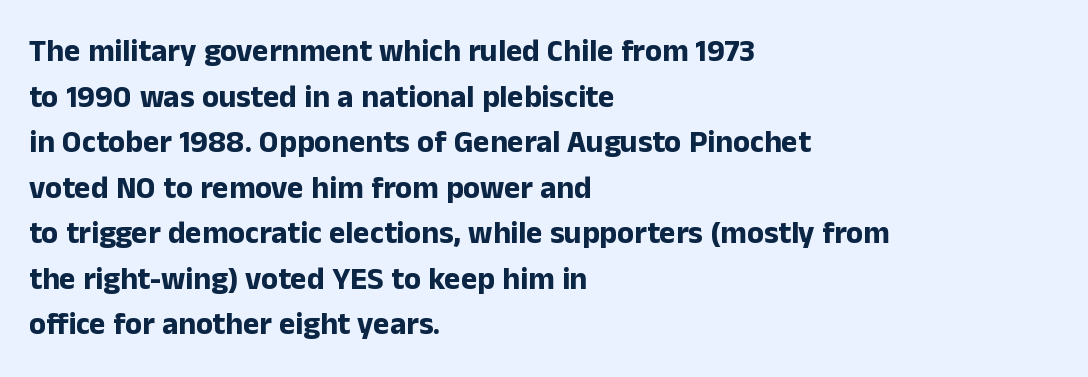
The font family rendered here belongs to the sans-serif group. The tracking reads as untouched default to a designer's eye. The specimen reads as upright at a glance. A normal amount of white space separates one row of letters from the next. The baseline area is clear. The lines are quadded left.
